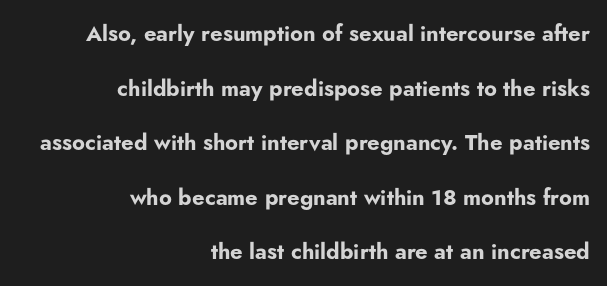
The image shows 22 px bold type, upright; set right-aligned, loose line spacing (2.48x), normal letter spacing, not underlined.
